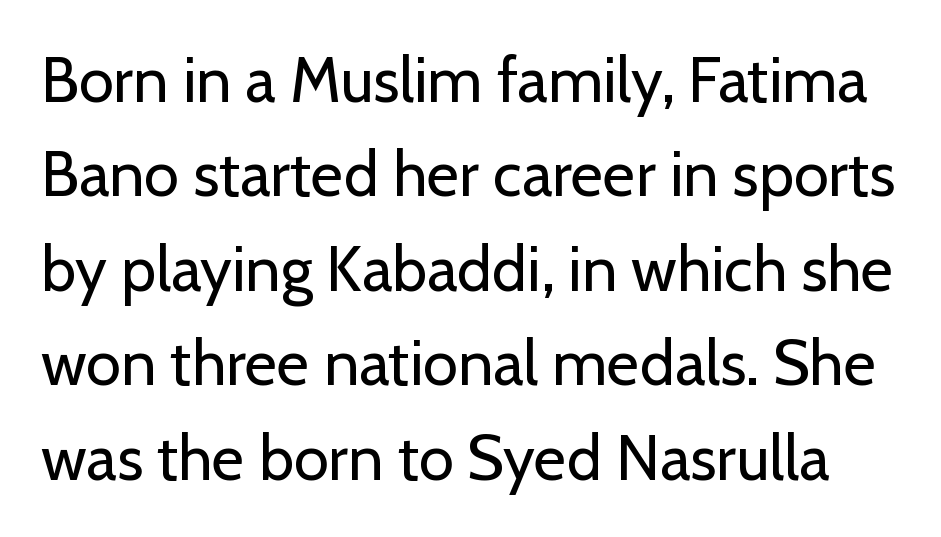
{"serif": "no", "italic": "no", "bold": "no", "weight": "regular", "width": "normal", "stroke_contrast": "low", "x_height": "medium", "monospaced": "no", "underline": "no", "line_spacing": "normal", "line_spacing_ratio": 1.5, "letter_spacing": "normal", "letter_spacing_em": 0.0, "glyph_px": 63}
